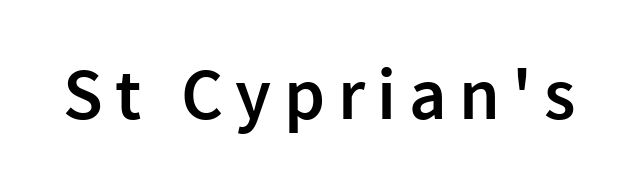
{"serif": "no", "italic": "no", "bold": "semi", "weight": "semibold", "width": "normal", "x_height": "medium", "monospaced": "no", "underline": "no", "glyph_px": 73}
